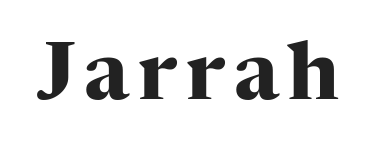
A full-strength bold gives these letters their thick strokes. The passage shown is typeset with a serif family. Underline: absent. The type sits square on the baseline with zero lean. The rendering uses natural spacing where letterforms have individual widths.
